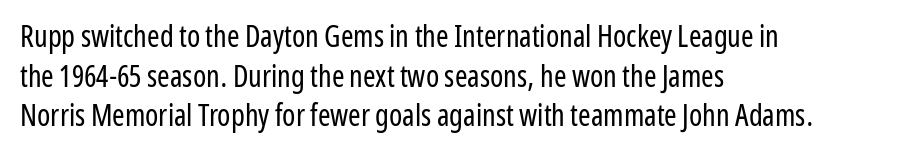
Q: Is the text bold? A: No.
Q: Is the text italic (slanted)? A: No, it is upright.
Q: Is the typeface a serif or a sans-serif typeface? A: Sans-serif.
Q: Is the text underlined? A: No.
Q: How is the paragraph aligned? A: Left-aligned.
Q: Is the spacing between letters normal or unusually wide? A: Normal.
Q: Is the spacing between lines tight, normal or loose? A: Normal.
Q: Width (condensed, normal, or wide)? A: Condensed.
Q: Stroke contrast? A: Low.
Q: x-height? A: Medium.
Q: Monospaced? A: No.
